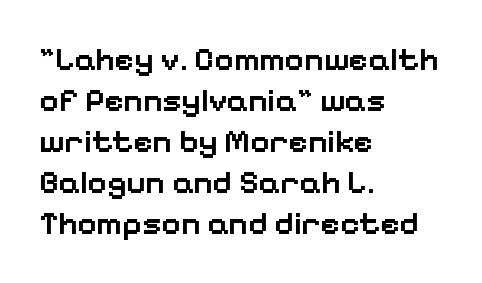
{"serif": "no", "italic": "no", "bold": "semi", "weight": "semibold", "width": "normal", "stroke_contrast": "low", "x_height": "medium", "monospaced": "no", "underline": "no", "align": "left", "line_spacing_ratio": 1.24, "letter_spacing": "normal", "letter_spacing_em": 0.0, "glyph_px": 33}
